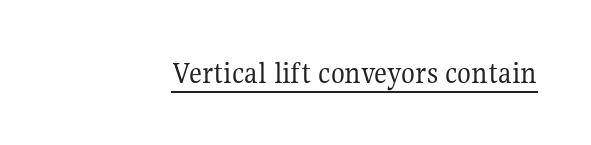
The image shows 32 px regular-weight serif type, upright; set normal letter spacing, underlined; medium stroke contrast and a medium x-height.
